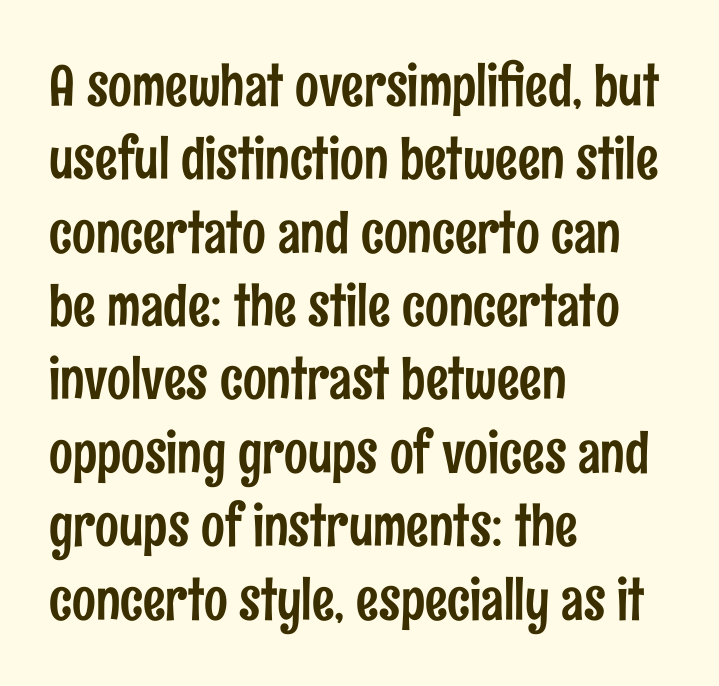
Q: Is the text italic (slanted)? A: No, it is upright.
Q: Is the typeface a serif or a sans-serif typeface? A: Sans-serif.
Q: Is the text underlined? A: No.
Q: How is the paragraph aligned? A: Left-aligned.
Q: Is the spacing between letters normal or unusually wide? A: Normal.
Q: Is the spacing between lines tight, normal or loose? A: Normal.
Q: Width (condensed, normal, or wide)? A: Condensed.
Q: Stroke contrast? A: Low.
Q: x-height? A: Medium.
Q: Monospaced? A: No.
